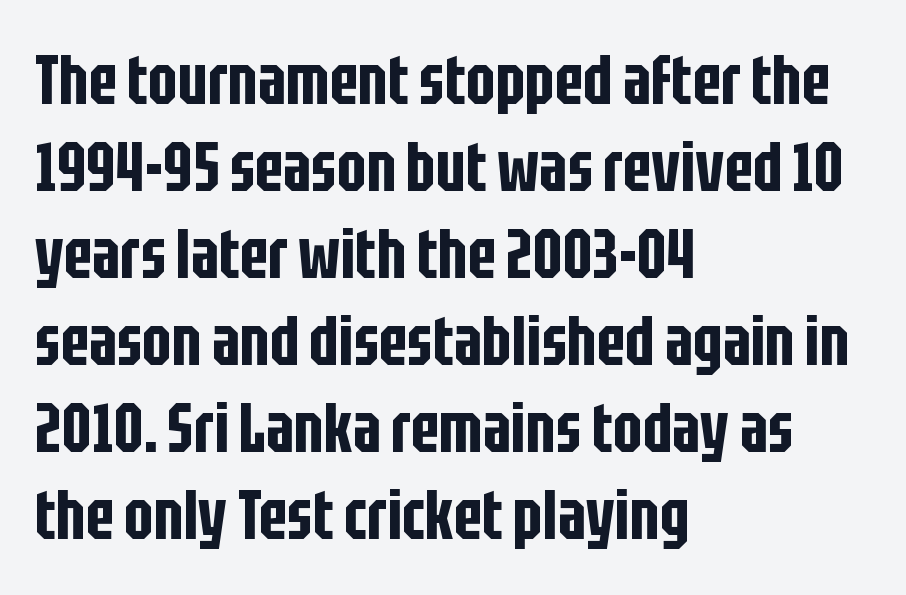
The image shows 69 px condensed sans-serif type, upright; set left-aligned, normal line spacing (1.26x), normal letter spacing, not underlined; low stroke contrast and a large x-height.
